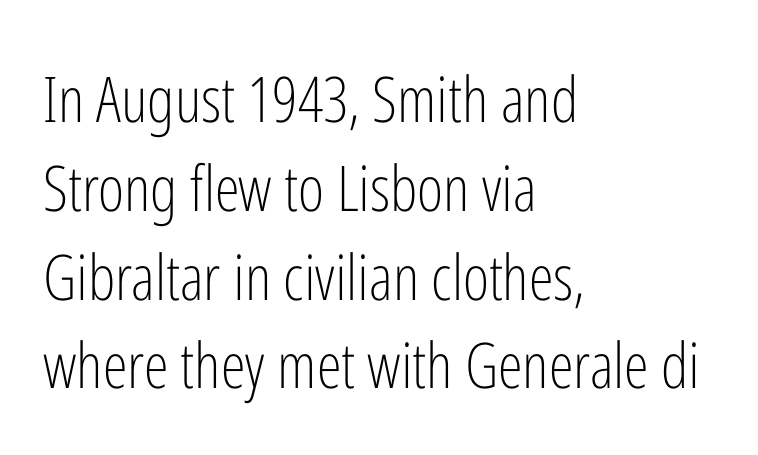
Rows of type keep a routine distance in the vertical direction. Look at the tracking — it's just the regular setting, nothing added. Serif or sans? Sans — the stroke terminals are bare. Quick note: not italic, upright.
